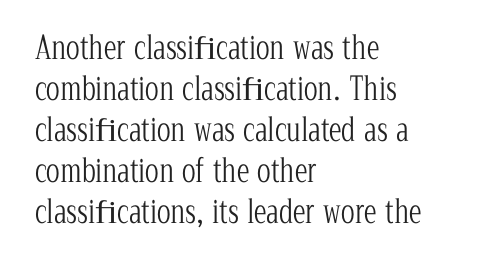
Think of a printed novel: that variable character pitch is what you see here. What stands out about the letter spacing? Nothing — it is the standard amount. Posture: straight, roman, zero tilt. Leading: standard. A light-to-regular cut is what we see here.
